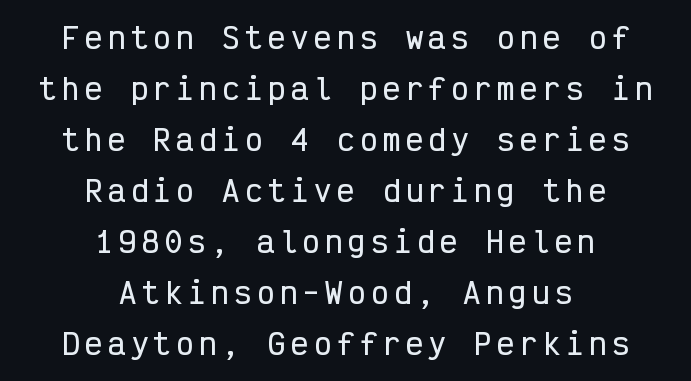
The image shows 29 px condensed sans-serif type, upright, monospaced; set centered, line spacing 1.76x, not underlined; low stroke contrast and a medium x-height.
